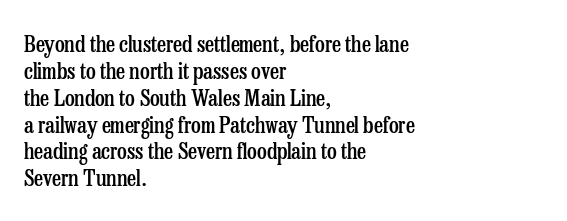
The image shows 22 px text type, upright; set left-aligned, line spacing 1.22x, normal letter spacing, not underlined.
